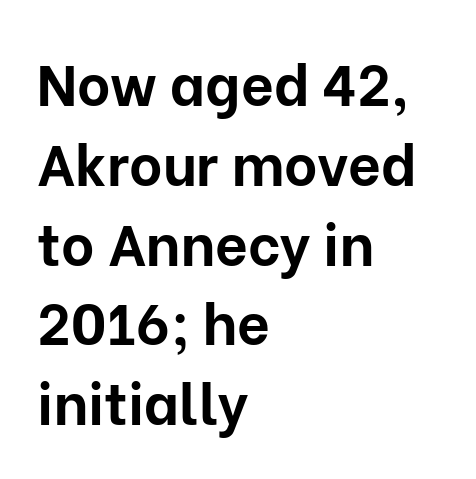
Horizontal alignment here is leftward, the default for most running prose. The letters stand straight up with perfectly vertical stems. The strip under each line holds only bare page. The horizontal fit of the characters is conventional and even. Chunky letters — that's bold for sure.
